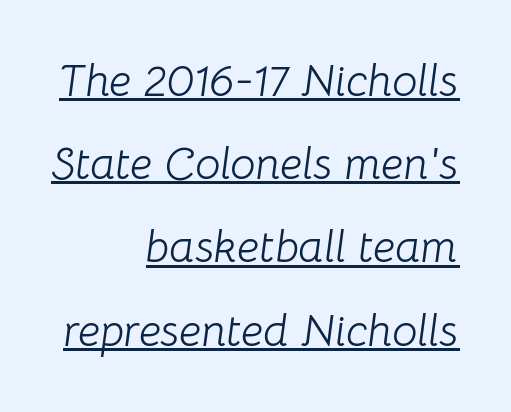
Q: Is the text bold? A: No.
Q: Is the text italic (slanted)? A: Yes, it leans right by about 8 degrees.
Q: Is the text underlined? A: Yes.
Q: How is the paragraph aligned? A: Right-aligned.
Q: Is the spacing between letters normal or unusually wide? A: Normal.
Q: Width (condensed, normal, or wide)? A: Normal.
Q: Stroke contrast? A: Low.
Q: x-height? A: Medium.
Q: Monospaced? A: No.
